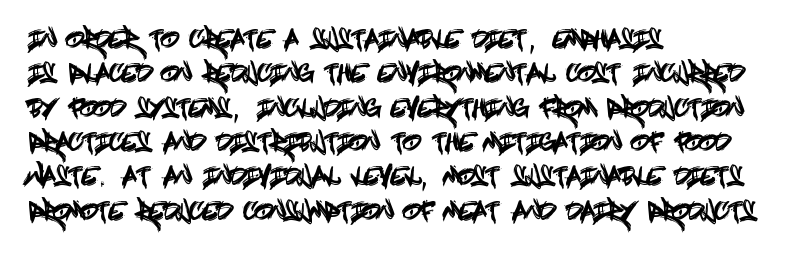
The rows are spaced the way most documents space them. Reading down the block, your eye returns to a fixed left position each line. The words here are not underlined. Nothing unusual about the tracking: characters are spaced as the font intends.
